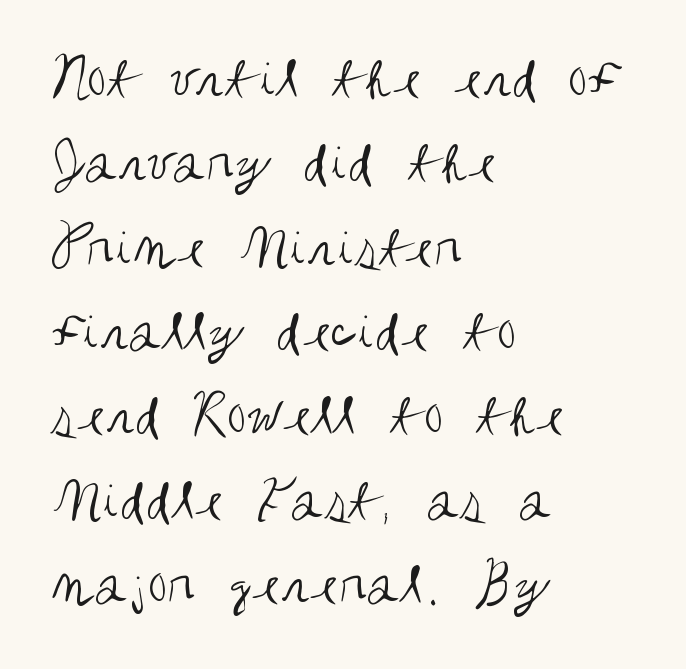
Teacher's note: observe the even left margin — that is flush-left alignment. You could not count columns in this text — the font is proportionally spaced. Compared with a typical body face, this is equally light or lighter still.
